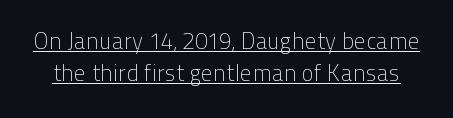
Q: Is the text bold? A: No.
Q: Is the text italic (slanted)? A: No, it is upright.
Q: Is the text underlined? A: Yes.
Q: Is the spacing between letters normal or unusually wide? A: Normal.
Q: Is the spacing between lines tight, normal or loose? A: Normal.
